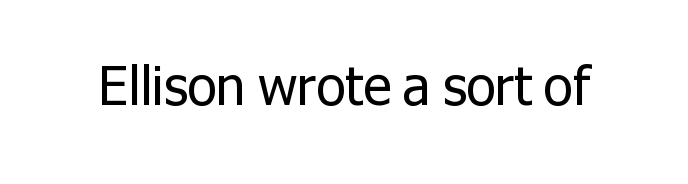
Q: Is the text bold? A: No.
Q: Is the text italic (slanted)? A: No, it is upright.
Q: Is the typeface a serif or a sans-serif typeface? A: Sans-serif.
Q: Is the text underlined? A: No.
Q: Is the spacing between letters normal or unusually wide? A: Normal.
Q: Width (condensed, normal, or wide)? A: Normal.
Q: Stroke contrast? A: Low.
Q: x-height? A: Medium.
Q: Monospaced? A: No.
